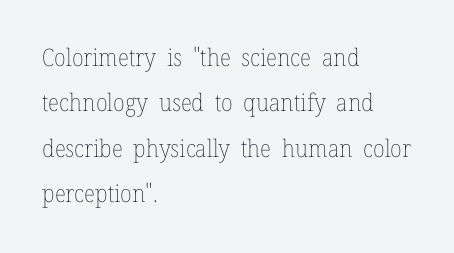
{"italic": "no", "bold": "no", "underline": "no", "align": "left", "line_spacing_ratio": 1.89, "letter_spacing": "normal", "letter_spacing_em": 0.0, "glyph_px": 24}
